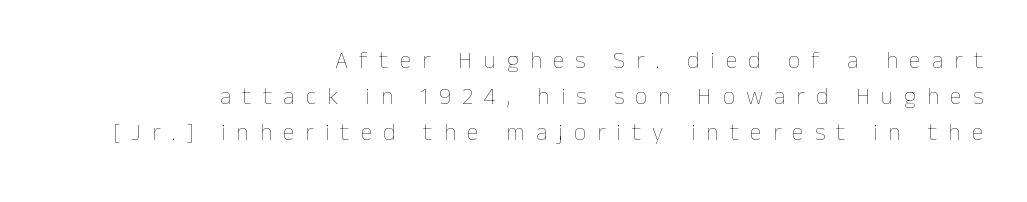
Short and long lines alike share a common ending point at right. A bare baseline throughout the passage. Does the leading feel generous? No, just average. A typesetter would mark this as roman, not italic. Inter-character spacing is expanded well beyond the font's built-in metrics. No letter is thick-stroked: the sample isn't bold.
